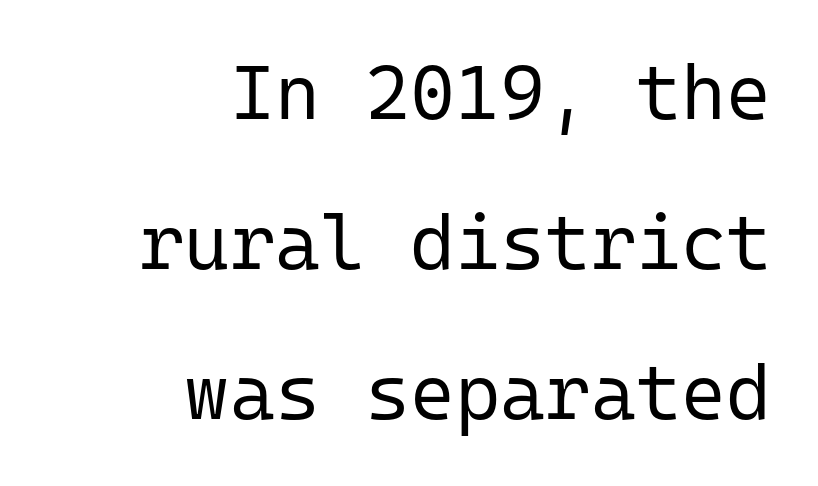
The image shows 77 px regular-weight sans-serif type, upright, monospaced; set right-aligned, loose line spacing (1.95x), normal letter spacing, not underlined; low stroke contrast and a medium x-height.
